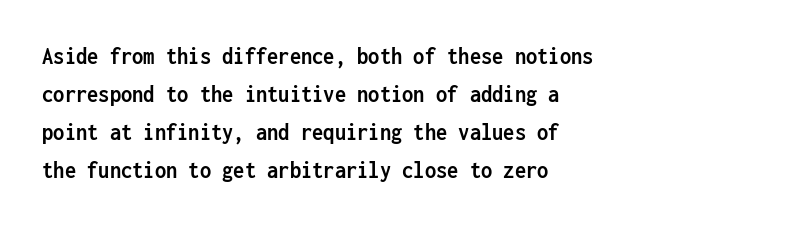
Leftover space on each line is placed entirely after the last word. Normally led — the rows are evenly, conventionally spaced. Type without underlining. Here the glyphs are tracked normally, forming tight word shapes.
